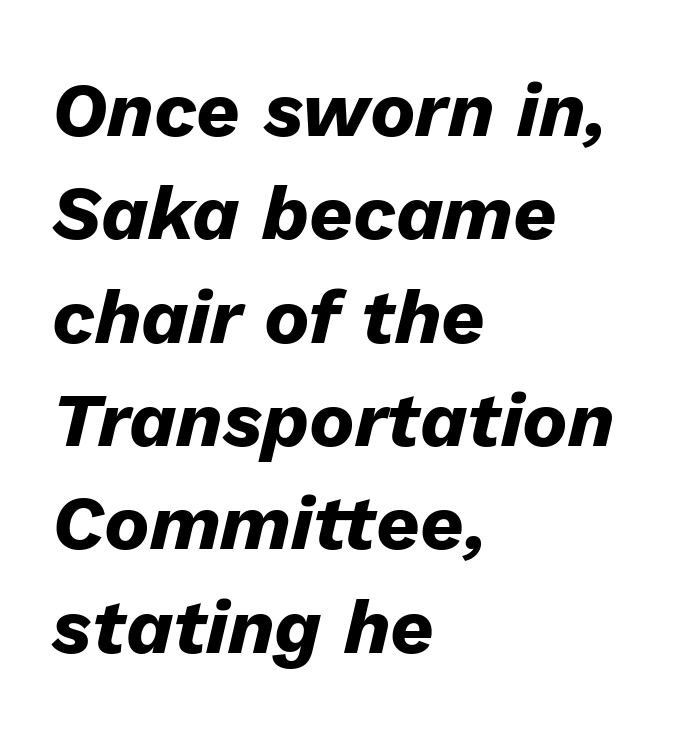
Words float on clear page, feet unadorned. Is this a fixed-width face? No — the glyphs have proportional, varying widths. The whole block is typeset with a tilt. Each glyph is drawn with heavy, bold strokes.
